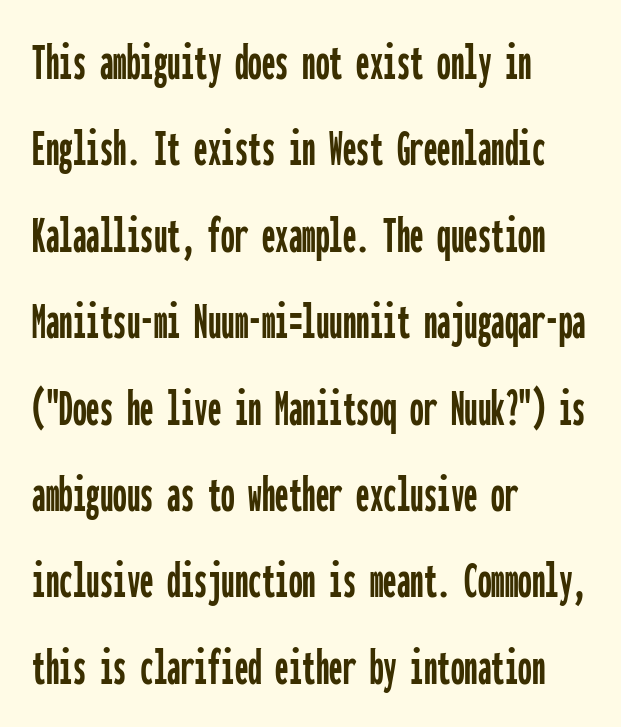
{"serif": "no", "italic": "no", "width": "condensed", "stroke_contrast": "low", "x_height": "medium", "monospaced": "yes", "underline": "no", "align": "left", "line_spacing": "normal", "line_spacing_ratio": 1.6, "letter_spacing": "normal", "letter_spacing_em": 0.0, "glyph_px": 54}
